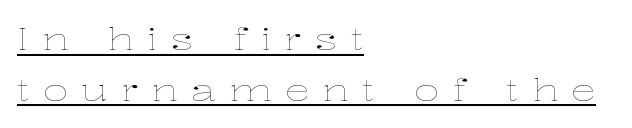
The image shows 31 px thin, wide type, upright; set left-aligned, normal line spacing (1.63x), unusually wide letter spacing (+0.43 em), underlined; low stroke contrast and a medium x-height.
